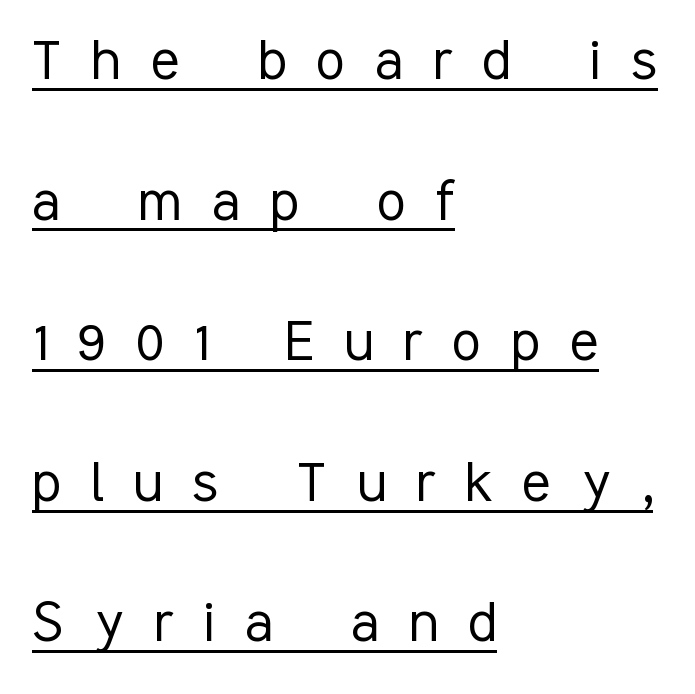
The image shows 66 px light, condensed sans-serif type, upright; set left-aligned, loose line spacing (2.13x), unusually wide letter spacing (+0.46 em), underlined; low stroke contrast and a medium x-height.
